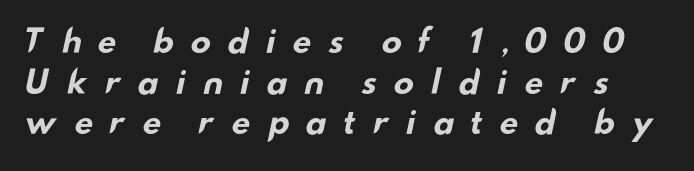
{"serif": "no", "bold": "yes", "weight": "bold", "width": "wide", "stroke_contrast": "low", "x_height": "small", "monospaced": "no", "underline": "no", "line_spacing": "normal", "line_spacing_ratio": 1.31, "letter_spacing": "wide", "letter_spacing_em": 0.48, "glyph_px": 31}
